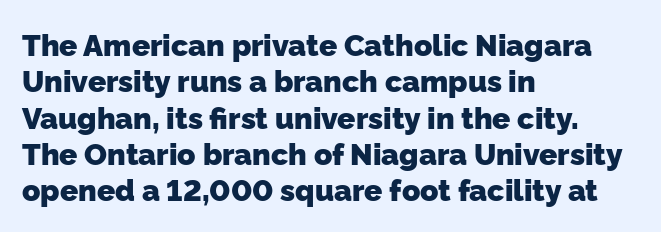
Q: Is the text bold? A: Yes.
Q: Is the typeface a serif or a sans-serif typeface? A: Sans-serif.
Q: Is the text underlined? A: No.
Q: How is the paragraph aligned? A: Left-aligned.
Q: Is the spacing between letters normal or unusually wide? A: Normal.
Q: Width (condensed, normal, or wide)? A: Normal.
Q: Stroke contrast? A: Low.
Q: x-height? A: Medium.
Q: Monospaced? A: No.
